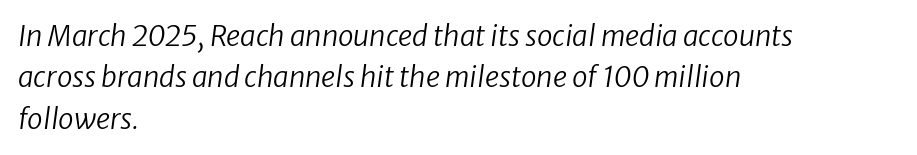
{"italic": "yes", "lean": "right", "slant_degrees": 8, "bold": "no", "weight": "regular", "width": "normal", "stroke_contrast": "low", "x_height": "medium", "monospaced": "no", "underline": "no", "align": "left", "line_spacing": "normal", "line_spacing_ratio": 1.48, "letter_spacing": "normal", "letter_spacing_em": 0.0, "glyph_px": 28}
